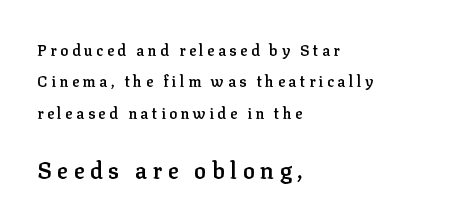
Q: Is the text bold? A: Semi-bold.
Q: Is the text italic (slanted)? A: No, it is upright.
Q: Is the text underlined? A: No.
Q: How is the paragraph aligned? A: Left-aligned.
Q: Is the spacing between letters normal or unusually wide? A: Unusually wide.
Q: Is the spacing between lines tight, normal or loose? A: Loose.
Q: Which block of text is set in a larger size, the first (top) or the second (bottom)? A: The second (bottom) one.
